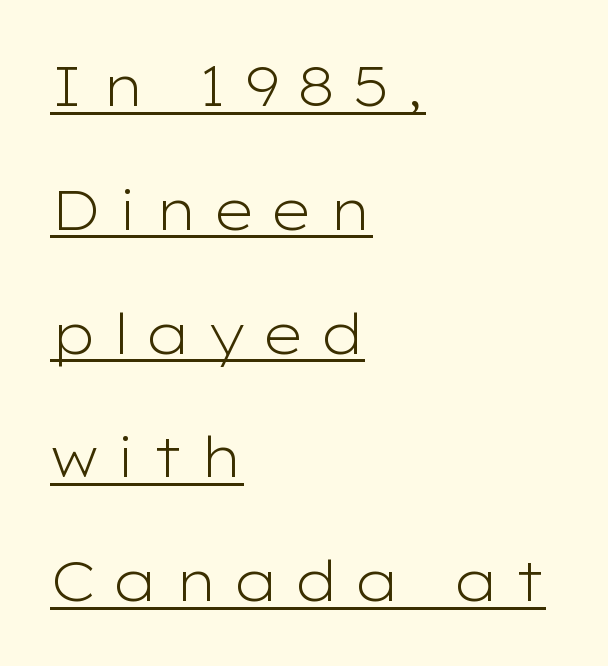
Q: Is the text bold? A: No.
Q: Is the text italic (slanted)? A: No, it is upright.
Q: Is the typeface a serif or a sans-serif typeface? A: Sans-serif.
Q: Is the text underlined? A: Yes.
Q: How is the paragraph aligned? A: Left-aligned.
Q: Is the spacing between letters normal or unusually wide? A: Unusually wide.
Q: Is the spacing between lines tight, normal or loose? A: Loose.
Q: Width (condensed, normal, or wide)? A: Wide.
Q: Stroke contrast? A: Low.
Q: x-height? A: Medium.
Q: Monospaced? A: No.
